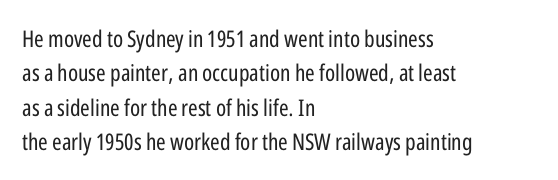
The image shows 23 px text type, upright; set left-aligned, normal line spacing (1.5x), normal letter spacing, not underlined.
